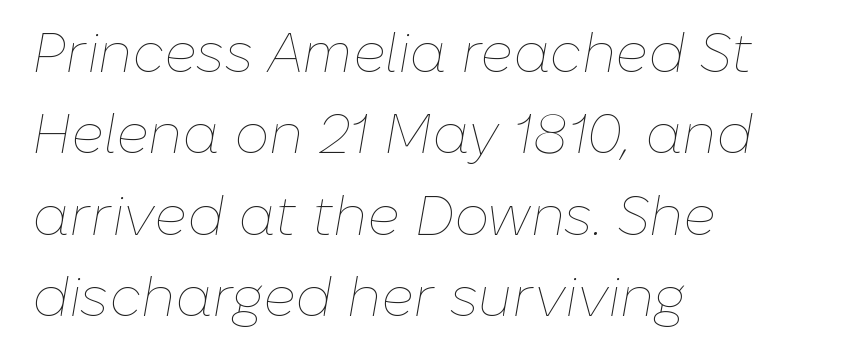
{"italic": "yes", "lean": "right", "slant_degrees": 10, "bold": "no", "weight": "thin", "width": "normal", "stroke_contrast": "low", "x_height": "medium", "monospaced": "no", "underline": "no", "align": "left", "line_spacing": "normal", "line_spacing_ratio": 1.48, "letter_spacing": "normal", "letter_spacing_em": 0.0, "glyph_px": 55}
